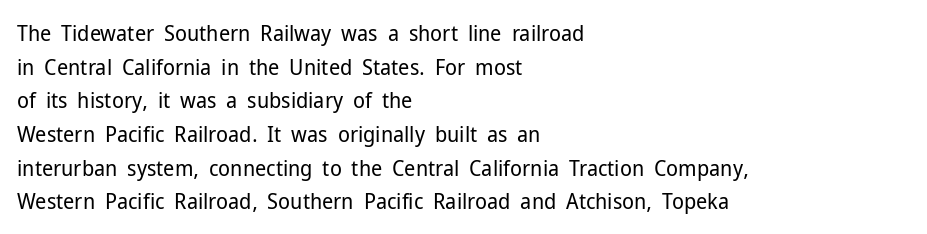
Q: Is the text bold? A: No.
Q: Is the text italic (slanted)? A: No, it is upright.
Q: Is the text underlined? A: No.
Q: How is the paragraph aligned? A: Left-aligned.
Q: Is the spacing between letters normal or unusually wide? A: Normal.
Q: Is the spacing between lines tight, normal or loose? A: Normal.
